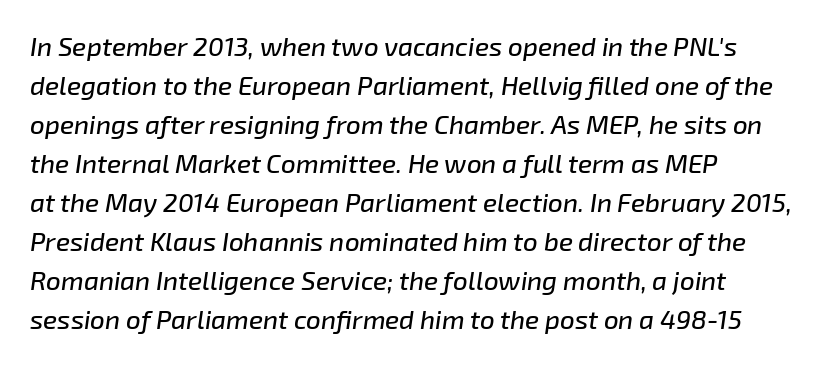
Notice how the stems are inclined rather than vertical — that's the hallmark of italics. The leading is moderate, giving the passage an even texture. Line beginnings align vertically; line endings do not. The space beneath each line is pristine and unruled.
